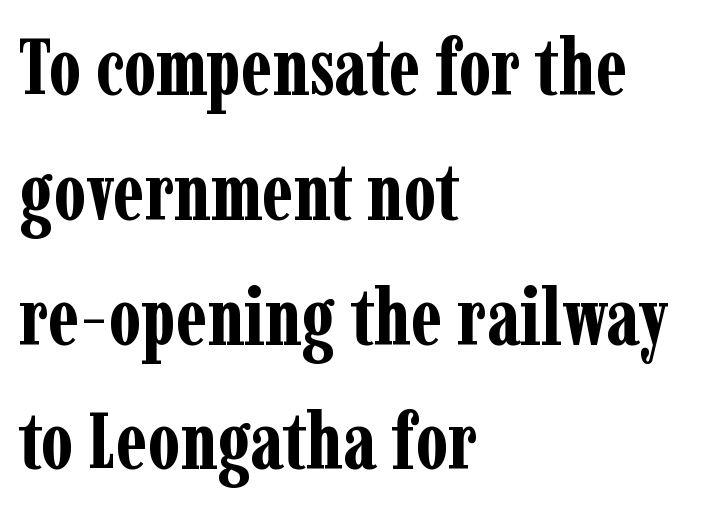
{"serif": "yes", "italic": "no", "bold": "yes", "weight": "bold", "width": "condensed", "stroke_contrast": "low", "x_height": "medium", "monospaced": "no", "underline": "no", "align": "left", "line_spacing": "normal", "line_spacing_ratio": 1.6, "letter_spacing": "normal", "letter_spacing_em": 0.0, "glyph_px": 78}
